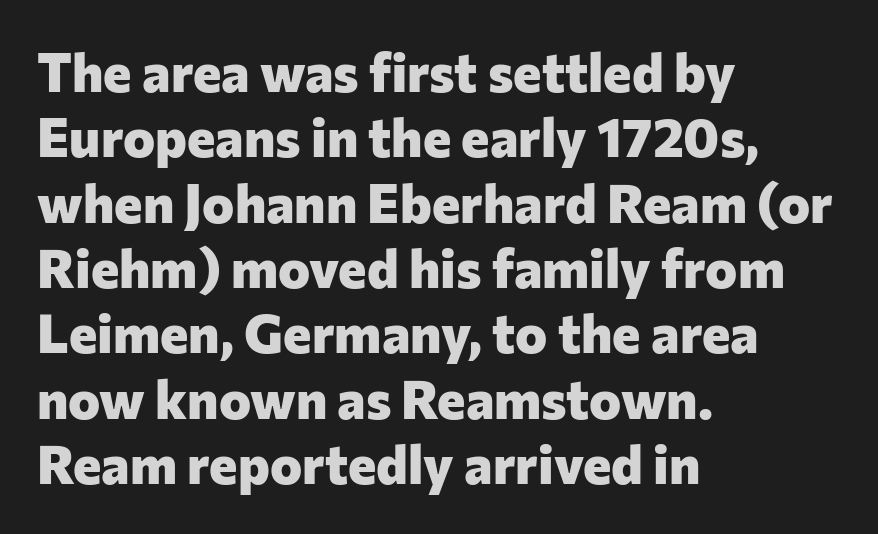
The image shows 54 px heavy sans-serif type, upright; set left-aligned, line spacing 1.21x, normal letter spacing, not underlined; low stroke contrast and a medium x-height.
